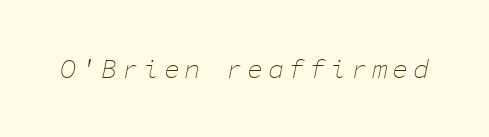
Underlining? Definitely not there. Stroke thickness stays within the range of a standard reading face or lighter. When letters slant like this, we call the style italic.
